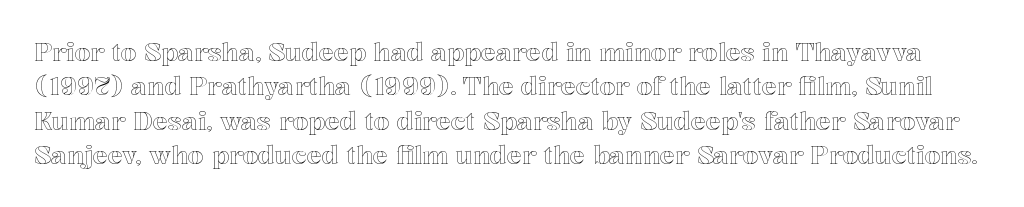
{"italic": "no", "underline": "no", "line_spacing": "normal", "line_spacing_ratio": 1.38, "letter_spacing": "normal", "letter_spacing_em": 0.0, "glyph_px": 25}
